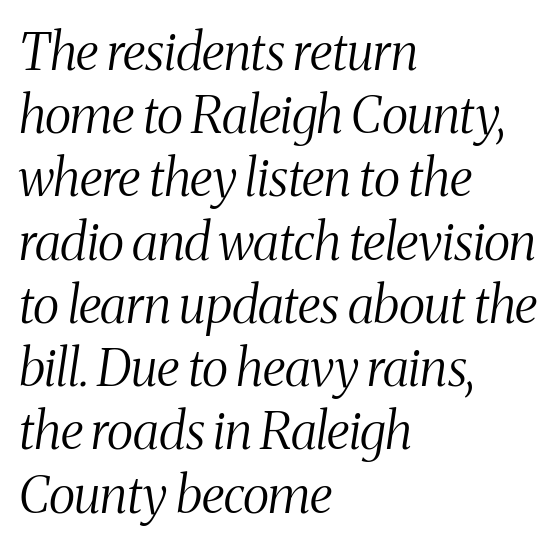
Q: Is the text bold? A: No.
Q: Is the text italic (slanted)? A: Yes, it leans right by about 8 degrees.
Q: Is the typeface a serif or a sans-serif typeface? A: Serif.
Q: Is the text underlined? A: No.
Q: How is the paragraph aligned? A: Left-aligned.
Q: Is the spacing between letters normal or unusually wide? A: Normal.
Q: Width (condensed, normal, or wide)? A: Condensed.
Q: Stroke contrast? A: Medium.
Q: x-height? A: Medium.
Q: Monospaced? A: No.
